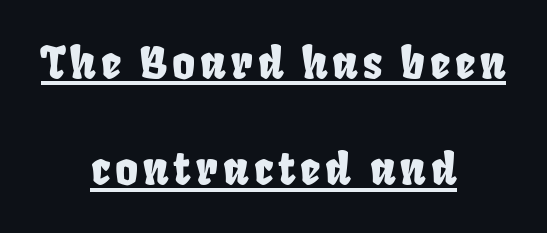
The image shows 44 px condensed sans-serif type; set centered, loose line spacing (2.42x), underlined; low stroke contrast and a large x-height.
